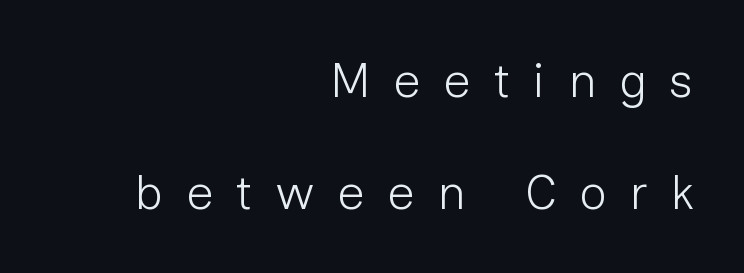
Successive baselines arrive slowly, with a big drop between each. Each line ends at the same right margin while the left side varies. Upright lettering throughout. The face used here is rendered with a markedly widened letterfit. Underline: absent.
